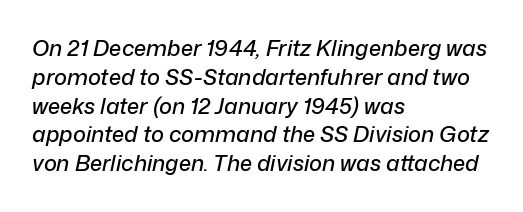
The image shows 22 px text type, italic (leaning right); set left-aligned, normal line spacing (1.31x), normal letter spacing, not underlined.
